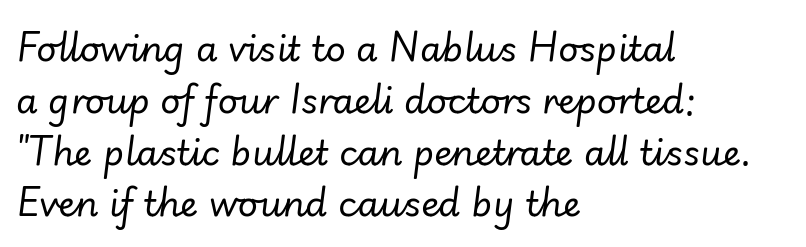
The image shows 35 px regular-weight type, italic (leaning right); set left-aligned, normal line spacing (1.48x), normal letter spacing, not underlined; low stroke contrast and a small x-height.
